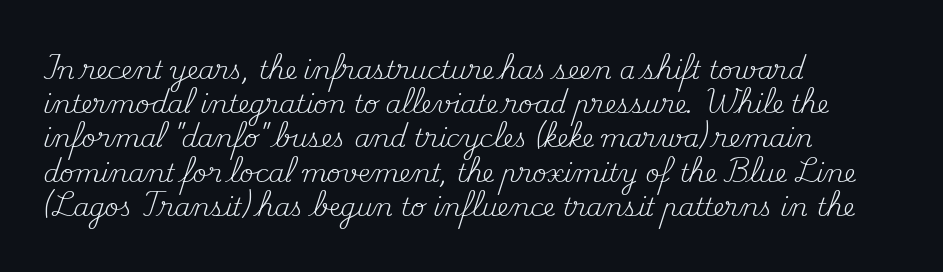
The image shows 25 px text type; set left-aligned, normal line spacing (1.37x), normal letter spacing, not underlined.
